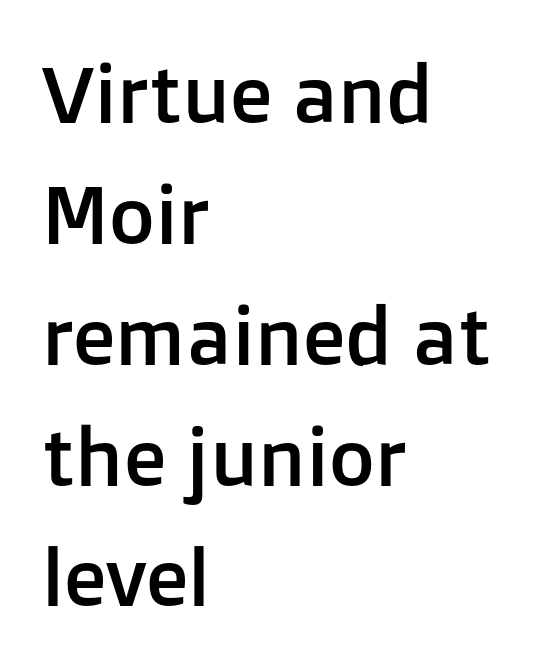
The image shows 79 px sans-serif type, upright; set left-aligned, normal line spacing (1.53x), normal letter spacing, not underlined; low stroke contrast and a medium x-height.
